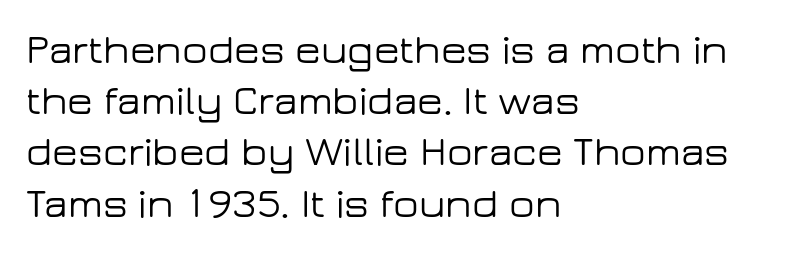
The image shows 42 px wide sans-serif type, upright; set left-aligned, line spacing 1.22x, normal letter spacing, not underlined; low stroke contrast and a medium x-height.
